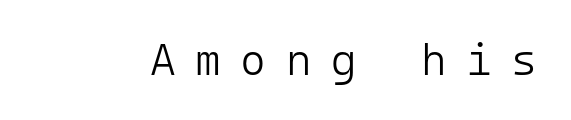
The image shows 44 px light sans-serif type, upright, monospaced; set unusually wide letter spacing (+0.44 em), not underlined; low stroke contrast and a medium x-height.
